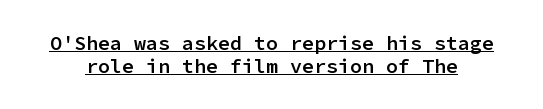
The image shows 20 px text type, upright; set tight line spacing (1.13x), normal letter spacing, underlined.
